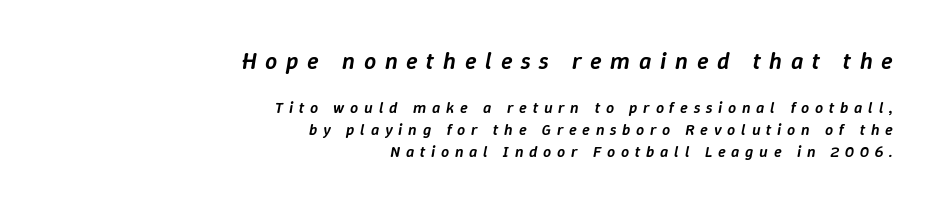
{"italic": "yes", "lean": "right", "slant_degrees": 9, "bold": "semi", "underline": "no", "align": "right", "line_spacing": "normal", "line_spacing_ratio": 1.38, "letter_spacing": "wide", "letter_spacing_em": 0.36, "larger_block": "first", "size_ratio": 1.5, "glyph_px": 24}
